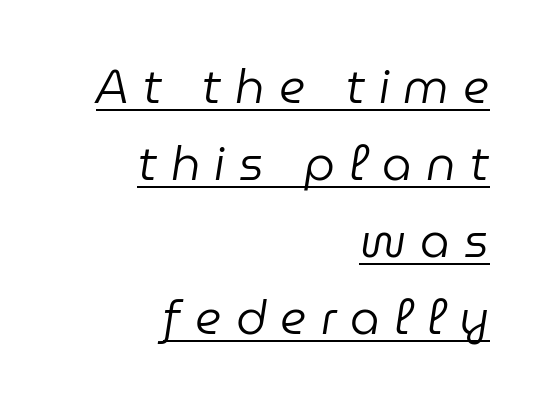
{"italic": "yes", "lean": "right", "slant_degrees": 9, "bold": "no", "weight": "regular", "width": "normal", "stroke_contrast": "low", "x_height": "medium", "monospaced": "no", "underline": "yes", "align": "right", "line_spacing": "normal", "line_spacing_ratio": 1.64, "letter_spacing": "wide", "letter_spacing_em": 0.3, "glyph_px": 47}
